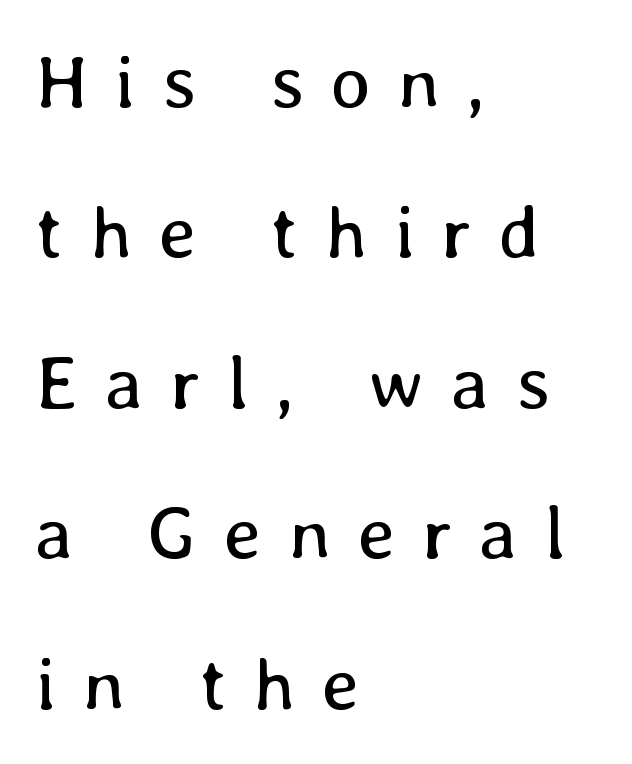
The image shows 76 px regular-weight type, upright; set left-aligned, loose line spacing (1.98x), unusually wide letter spacing (+0.35 em), not underlined; low stroke contrast and a medium x-height.
